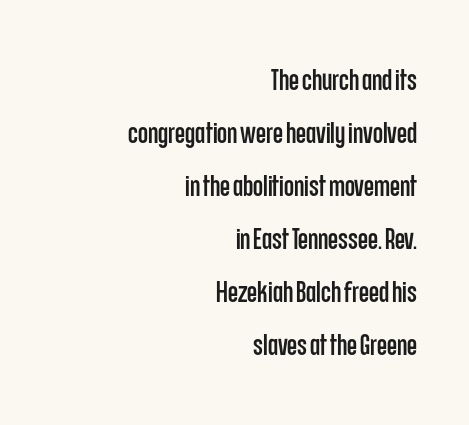
The image shows 29 px condensed sans-serif type, upright; set right-aligned, line spacing 1.83x, normal letter spacing, not underlined; low stroke contrast and a large x-height.
